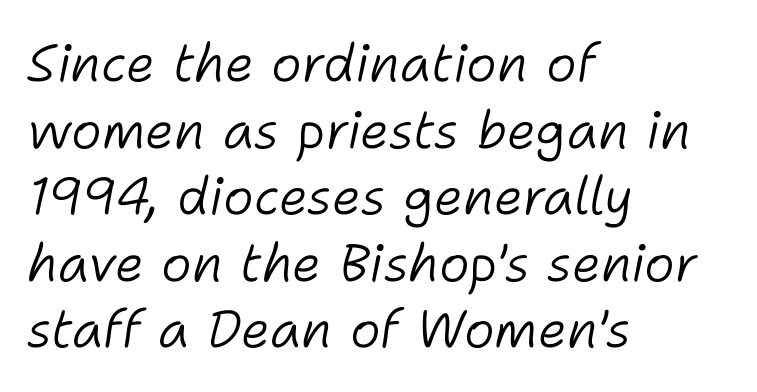
Compared with typical paragraphs, the rows here are spaced about the same. The passage shown is typed in a proportional face where columns would drift. The ragged edge is on the right, which tells us the setting is flush left. This is oblique type, the kind used for emphasis or titles. This is not heavy type; no bold has been used.
